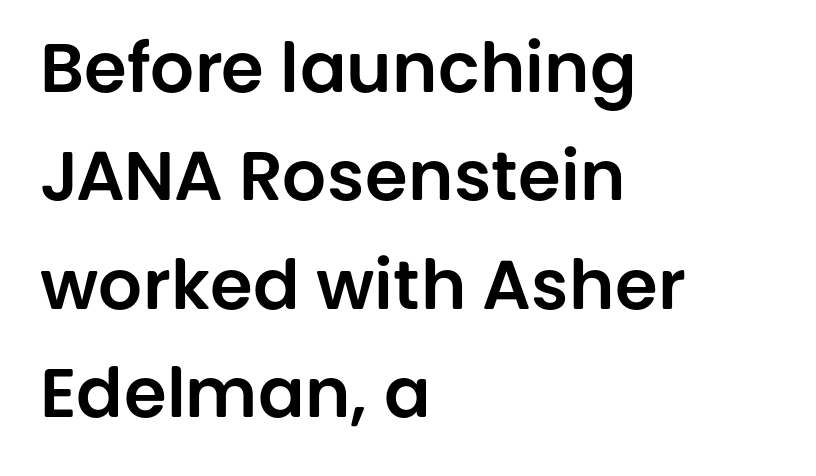
Tracking here is standard; glyphs follow each other at the usual distance. Characters remain perfectly vertical along every line. The block of text has a typical density, with ordinary space between rows. A sans-serif font was chosen for this passage. Caption: multi-line text, flush left, ragged right.
